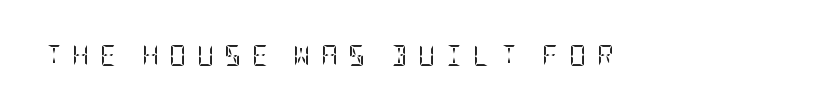
The image shows 21 px text type, upright; set unusually wide letter spacing (+0.49 em), not underlined.
